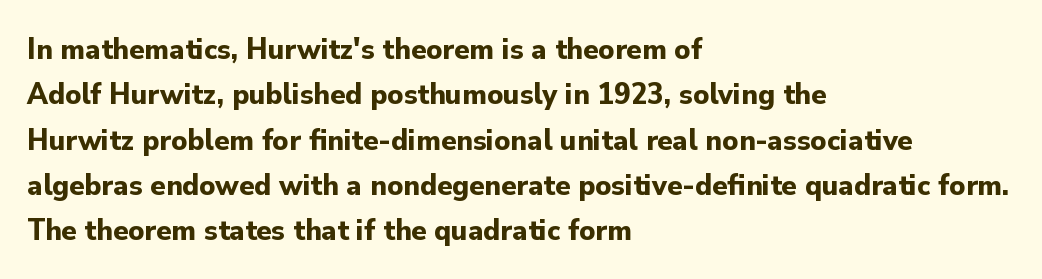
{"serif": "no", "italic": "no", "bold": "yes", "weight": "bold", "width": "normal", "stroke_contrast": "low", "x_height": "small", "monospaced": "no", "underline": "no", "align": "left", "line_spacing": "normal", "line_spacing_ratio": 1.46, "letter_spacing": "normal", "letter_spacing_em": 0.0, "glyph_px": 31}
